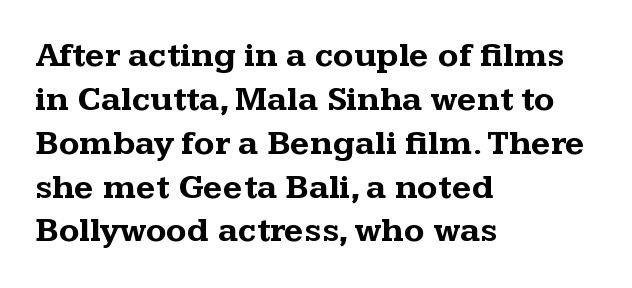
Q: Is the text bold? A: Yes.
Q: Is the text italic (slanted)? A: No, it is upright.
Q: Is the typeface a serif or a sans-serif typeface? A: Serif.
Q: Is the text underlined? A: No.
Q: How is the paragraph aligned? A: Left-aligned.
Q: Is the spacing between letters normal or unusually wide? A: Normal.
Q: Is the spacing between lines tight, normal or loose? A: Normal.
Q: Width (condensed, normal, or wide)? A: Wide.
Q: Stroke contrast? A: Medium.
Q: x-height? A: Medium.
Q: Monospaced? A: No.
